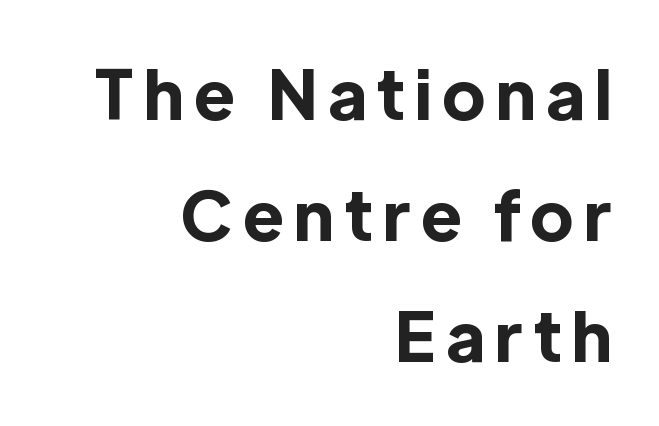
The image shows 68 px bold sans-serif type, upright; set right-aligned, line spacing 1.78x, not underlined; a medium x-height.
